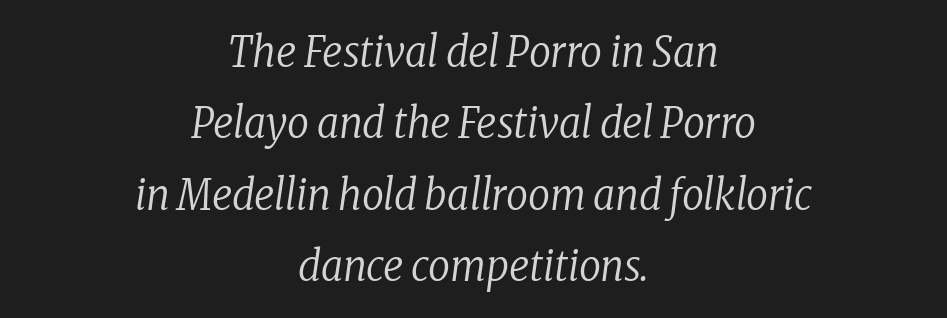
Check under the words: just untouched page. The space between consecutive lines is moderate. Every row of glyphs is offset so its center matches the block's center. A typesetter would call this proportional, since set widths differ per character. Is this a sans? No — the strokes have serifs. Compared with typical body copy, the letter spacing here is the same.
